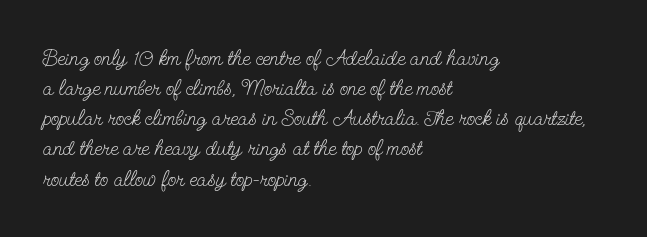
Q: Is the text bold? A: No.
Q: Is the text italic (slanted)? A: Yes.
Q: Is the text underlined? A: No.
Q: How is the paragraph aligned? A: Left-aligned.
Q: Is the spacing between letters normal or unusually wide? A: Normal.
Q: Is the spacing between lines tight, normal or loose? A: Normal.
